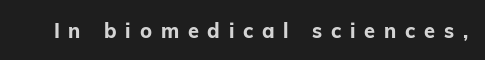
{"italic": "no", "bold": "yes", "underline": "no", "letter_spacing": "wide", "letter_spacing_em": 0.44, "glyph_px": 20}
